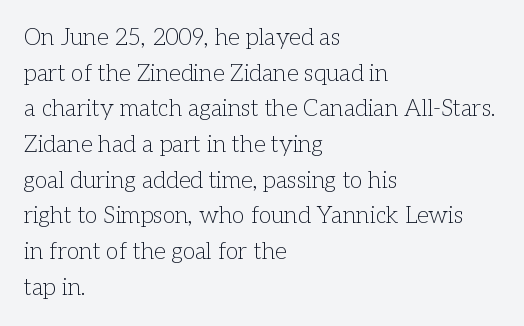
The image shows 23 px text type, upright; set left-aligned, normal line spacing (1.55x), normal letter spacing, not underlined.
